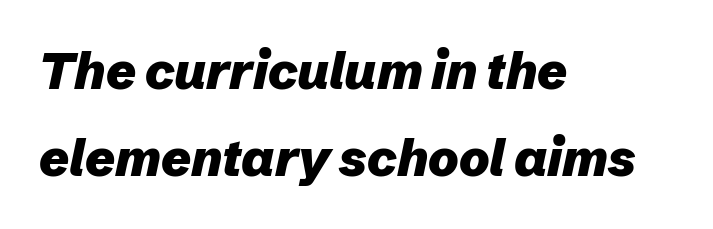
Q: Is the text bold? A: Yes.
Q: Is the text italic (slanted)? A: Yes, it leans right by about 12 degrees.
Q: Is the text underlined? A: No.
Q: How is the paragraph aligned? A: Left-aligned.
Q: Is the spacing between letters normal or unusually wide? A: Normal.
Q: Is the spacing between lines tight, normal or loose? A: Normal.
Q: Width (condensed, normal, or wide)? A: Normal.
Q: Stroke contrast? A: Low.
Q: x-height? A: Medium.
Q: Monospaced? A: No.
